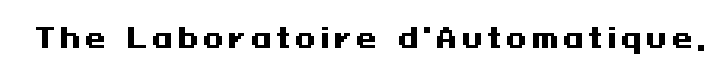
The lettering holds an erect, upright posture throughout. Check the space under the baseline: it is left empty. Does the weight exceed regular? Yes, all the way to bold.
